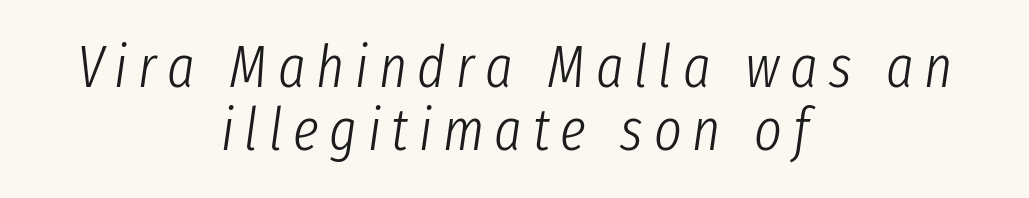
Q: Is the text bold? A: No.
Q: Is the text italic (slanted)? A: Yes, it leans right by about 8 degrees.
Q: Is the text underlined? A: No.
Q: How is the paragraph aligned? A: Centered.
Q: Is the spacing between lines tight, normal or loose? A: Tight.
Q: Width (condensed, normal, or wide)? A: Condensed.
Q: Stroke contrast? A: Low.
Q: x-height? A: Medium.
Q: Monospaced? A: No.
